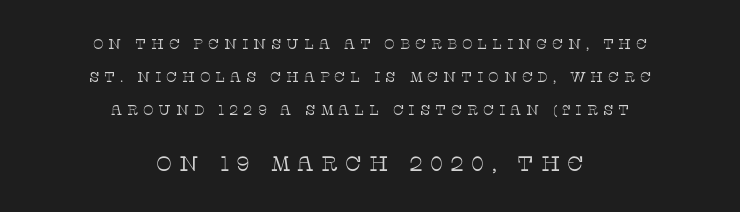
{"italic": "no", "bold": "no", "underline": "no", "align": "center", "line_spacing": "loose", "line_spacing_ratio": 2.35, "letter_spacing": "wide", "letter_spacing_em": 0.34, "larger_block": "second", "size_ratio": 1.5, "glyph_px": 21}
